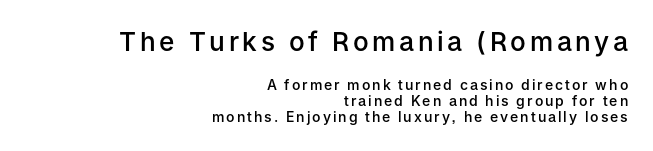
{"italic": "no", "bold": "semi", "underline": "no", "align": "right", "line_spacing": "tight", "line_spacing_ratio": 1.15, "larger_block": "first", "size_ratio": 1.86, "glyph_px": 26}
